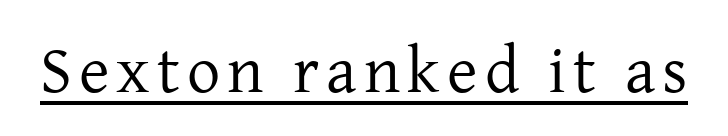
{"serif": "yes", "italic": "no", "bold": "no", "weight": "regular", "width": "normal", "stroke_contrast": "low", "x_height": "medium", "monospaced": "no", "underline": "yes", "glyph_px": 66}
